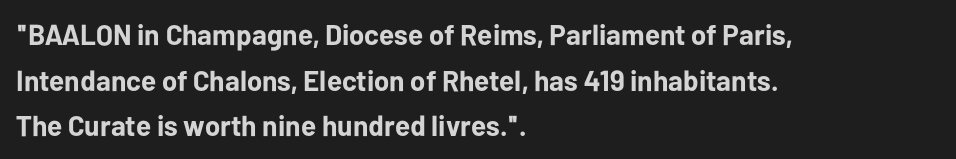
The image shows 29 px bold sans-serif type, upright; set left-aligned, normal line spacing (1.57x), normal letter spacing, not underlined; low stroke contrast and a medium x-height.
